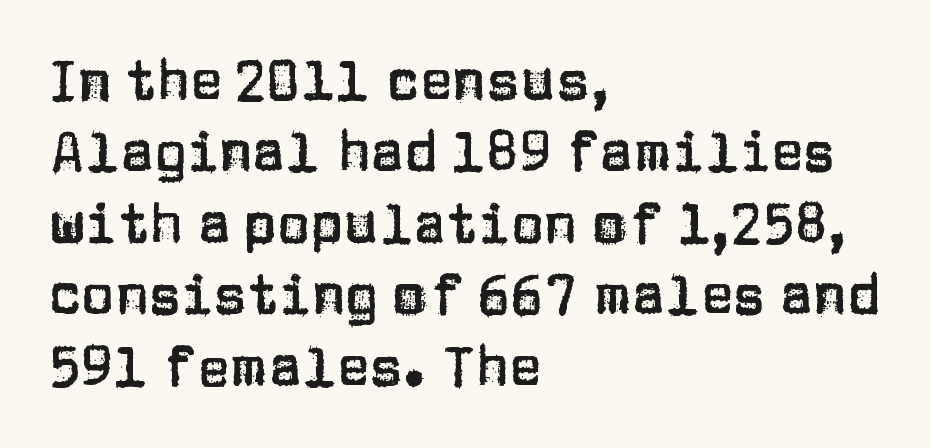
{"serif": "no", "italic": "no", "width": "normal", "stroke_contrast": "low", "x_height": "large", "monospaced": "no", "underline": "no", "align": "left", "line_spacing": "normal", "line_spacing_ratio": 1.3, "letter_spacing": "normal", "letter_spacing_em": 0.0, "glyph_px": 55}
